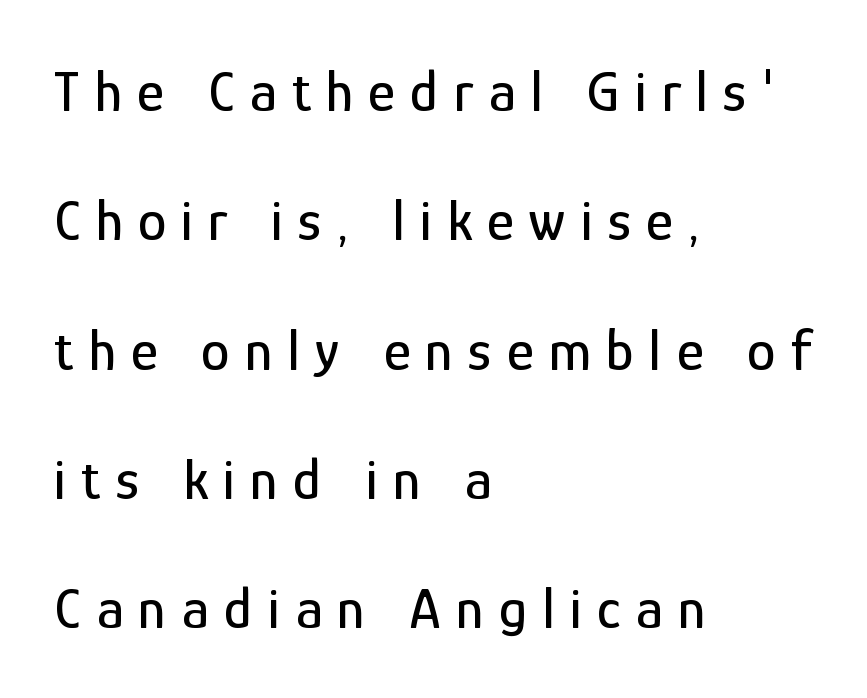
Q: Is the text italic (slanted)? A: No, it is upright.
Q: Is the typeface a serif or a sans-serif typeface? A: Sans-serif.
Q: Is the text underlined? A: No.
Q: How is the paragraph aligned? A: Left-aligned.
Q: Is the spacing between letters normal or unusually wide? A: Unusually wide.
Q: Is the spacing between lines tight, normal or loose? A: Loose.
Q: Width (condensed, normal, or wide)? A: Condensed.
Q: Stroke contrast? A: Low.
Q: x-height? A: Medium.
Q: Monospaced? A: No.
